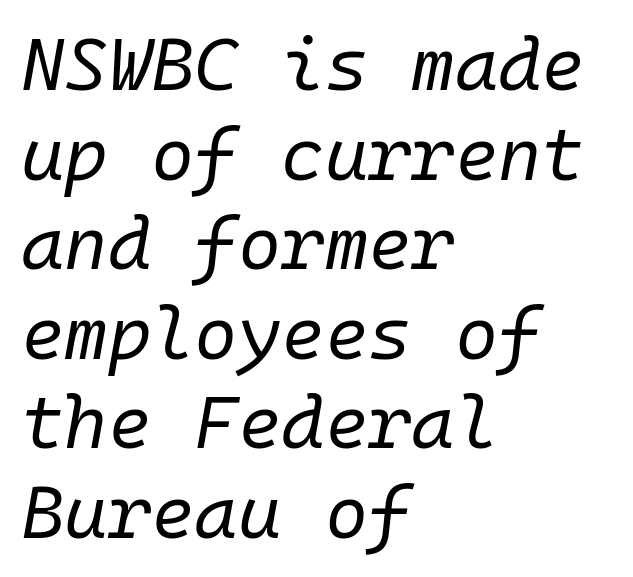
The image shows 74 px regular-weight type, italic (leaning right), monospaced; set left-aligned, line spacing 1.21x, normal letter spacing, not underlined; low stroke contrast and a medium x-height.
